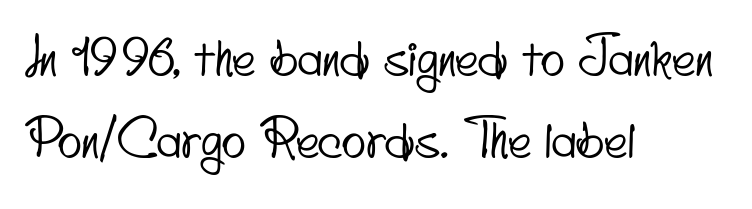
Short and long lines alike share a common starting point at left. Summary of vertical rhythm: regular, with standard interline spacing. Between one letter and the next there's only the usual sliver of space. No feet cap the strokes, marking this as sans-serif type. Note the varied advance widths — an 'i' is clearly narrower than an 'm'. Anything drawn beneath the words? Only blank space.
